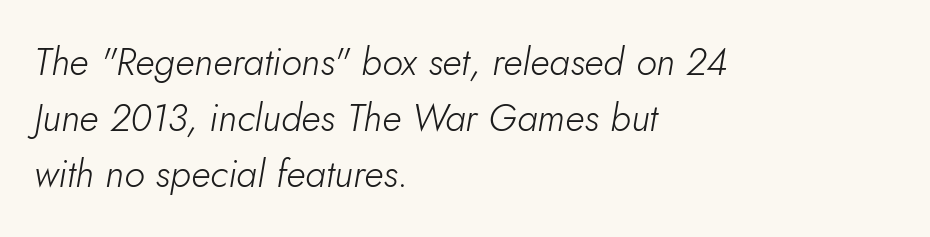
{"italic": "yes", "lean": "right", "slant_degrees": 10, "bold": "no", "weight": "light", "width": "normal", "stroke_contrast": "low", "x_height": "small", "monospaced": "no", "underline": "no", "align": "left", "line_spacing": "normal", "line_spacing_ratio": 1.48, "letter_spacing": "normal", "letter_spacing_em": 0.0, "glyph_px": 38}
